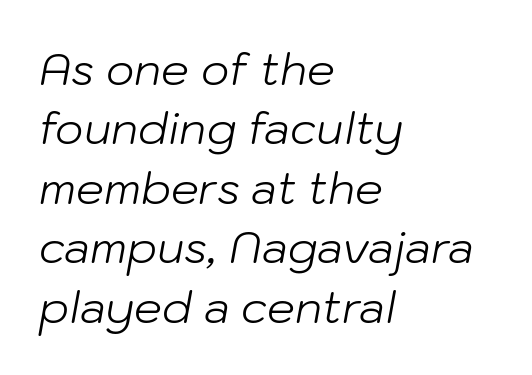
The image shows 44 px light type, italic (leaning right); set left-aligned, normal line spacing (1.35x), normal letter spacing, not underlined; low stroke contrast and a medium x-height.
